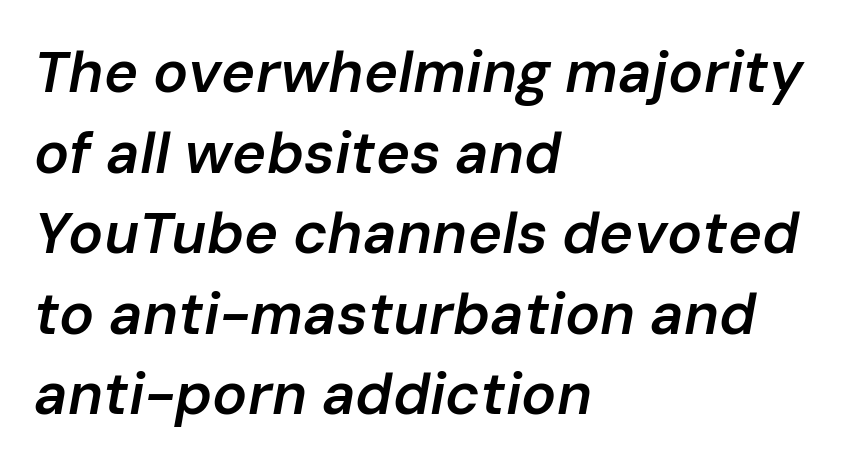
{"italic": "yes", "lean": "right", "slant_degrees": 10, "bold": "semi", "weight": "semibold", "width": "normal", "stroke_contrast": "low", "x_height": "medium", "monospaced": "no", "underline": "no", "align": "left", "line_spacing": "normal", "line_spacing_ratio": 1.39, "letter_spacing": "normal", "letter_spacing_em": 0.0, "glyph_px": 58}
